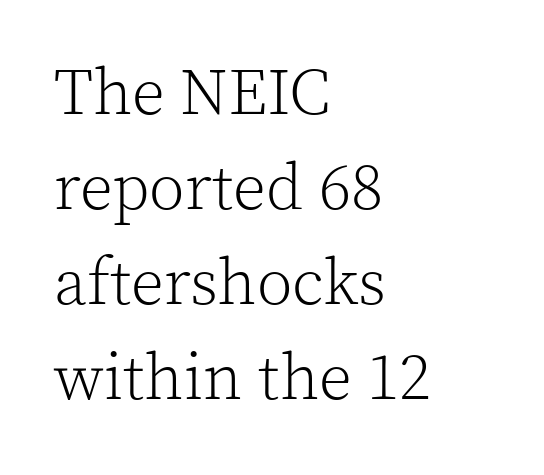
The image shows 65 px light serif type, upright; set left-aligned, normal line spacing (1.46x), normal letter spacing, not underlined; a medium x-height.
